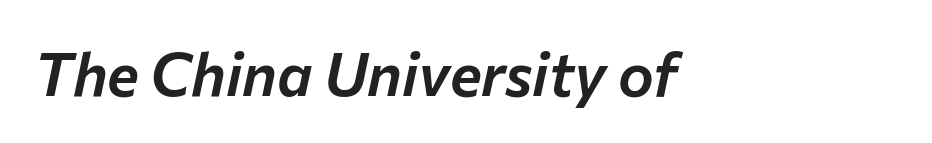
Q: Is the text italic (slanted)? A: Yes, it leans right by about 12 degrees.
Q: Is the text underlined? A: No.
Q: How is the paragraph aligned? A: Left-aligned.
Q: Is the spacing between letters normal or unusually wide? A: Normal.
Q: Width (condensed, normal, or wide)? A: Normal.
Q: Stroke contrast? A: Low.
Q: x-height? A: Medium.
Q: Monospaced? A: No.
